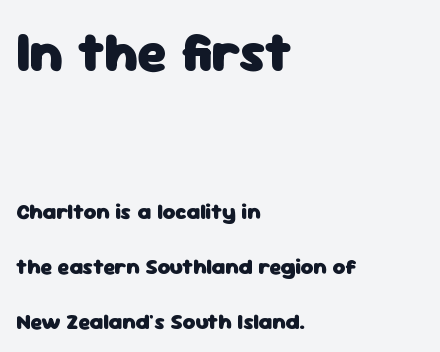
The image shows 55 px heavy sans-serif type, upright; set left-aligned, loose line spacing (2.49x), normal letter spacing, not underlined; the first (top) block is 2.5x larger; low stroke contrast and a medium x-height.
